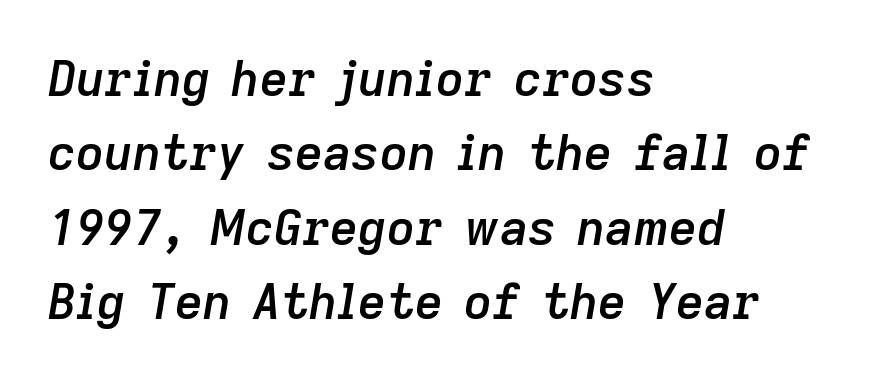
Regarding leading, the lines here are spaced in the standard way. Typeset ragged right — the left edge is the straight one. Notice how the stems are inclined rather than vertical — that's the hallmark of italics. Caption: semibold face, moderately heavy strokes.
